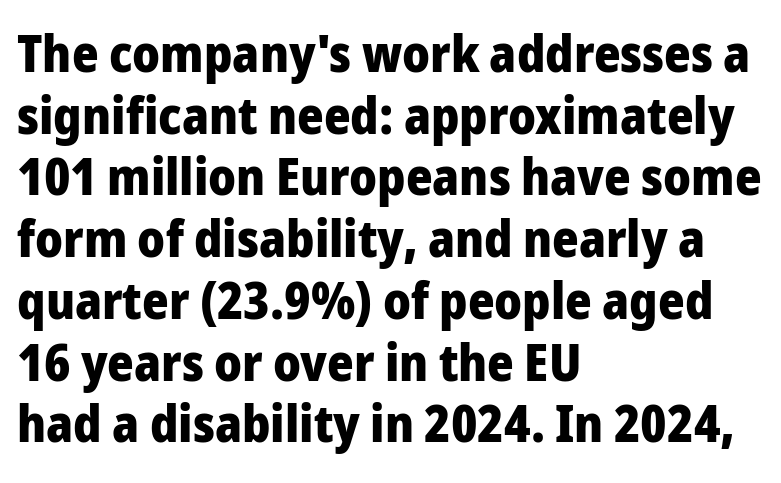
The image shows 51 px heavy sans-serif type, upright; set left-aligned, line spacing 1.21x, normal letter spacing, not underlined; low stroke contrast and a medium x-height.
